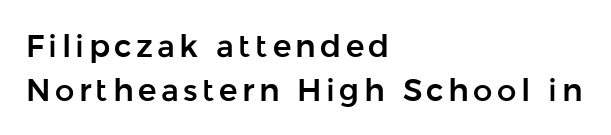
The image shows 31 px sans-serif type, upright; set left-aligned, normal line spacing (1.41x), not underlined; low stroke contrast and a medium x-height.
